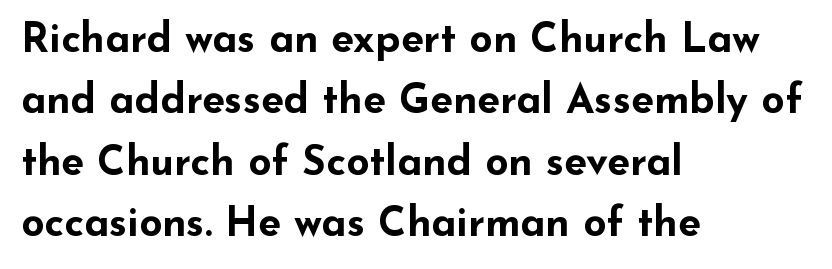
{"serif": "no", "italic": "no", "bold": "yes", "weight": "bold", "width": "wide", "stroke_contrast": "low", "x_height": "small", "monospaced": "no", "underline": "no", "align": "left", "line_spacing": "normal", "line_spacing_ratio": 1.5, "letter_spacing": "normal", "letter_spacing_em": 0.0, "glyph_px": 41}
